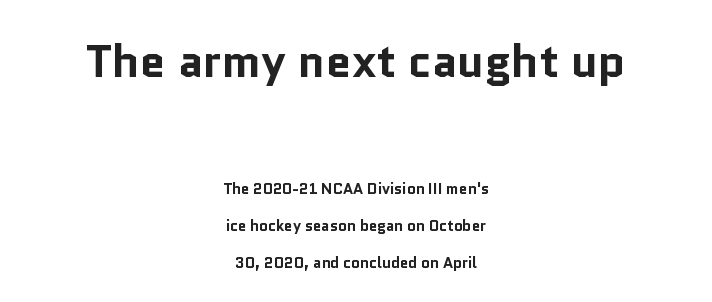
{"serif": "no", "italic": "no", "bold": "yes", "weight": "bold", "width": "normal", "stroke_contrast": "low", "x_height": "medium", "monospaced": "no", "underline": "no", "align": "center", "line_spacing": "loose", "line_spacing_ratio": 2.46, "letter_spacing": "normal", "letter_spacing_em": 0.0, "larger_block": "first", "size_ratio": 3.07, "glyph_px": 46}
